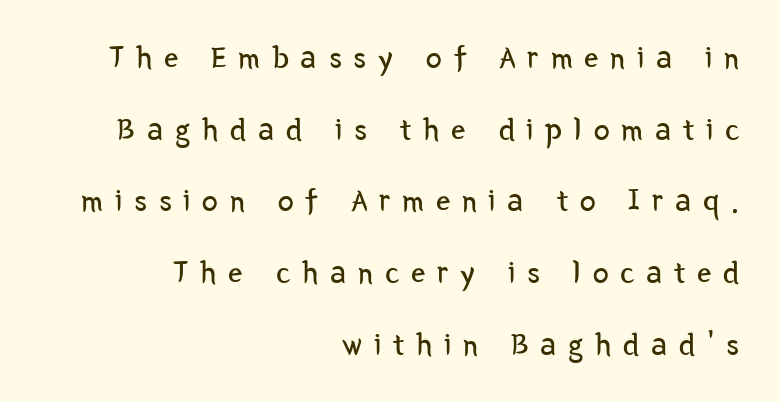
Character widths vary here, with narrow letters taking less room than wide ones. Decoration check: the copy has no underline. No italicization has been applied; the sample stays upright. Nothing sits at the stroke ends, so this counts as sans-serif. This rendering widens character spacing well past its baseline value.
